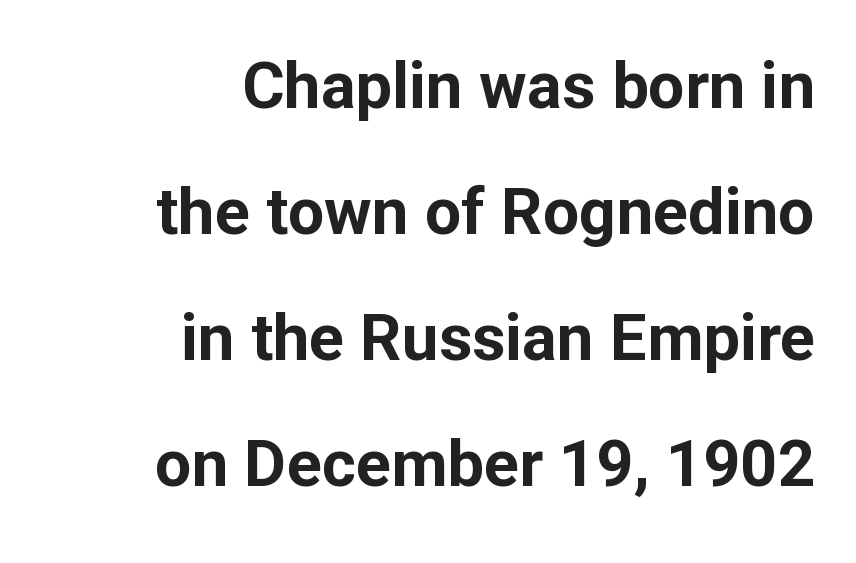
Here the glyphs are tracked normally, forming tight word shapes. Notice how thick the strokes are: this is what a full bold looks like. Note the varied advance widths — an 'i' is clearly narrower than an 'm'. Type style note: lacks serifs.
